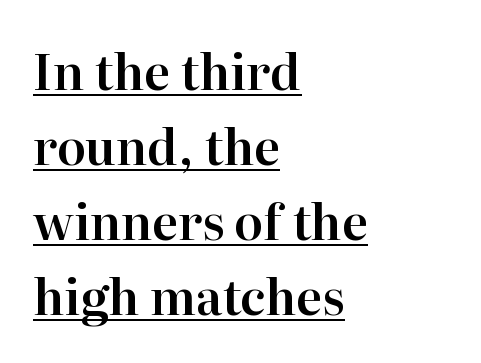
The image shows 48 px serif type, upright; set left-aligned, normal line spacing (1.56x), normal letter spacing, underlined; high stroke contrast and a medium x-height.
